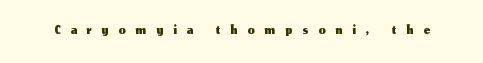
Ascenders rise straight up at ninety degrees. The rendering inserts visible extra space after every character. Bare-footed words on every line.
